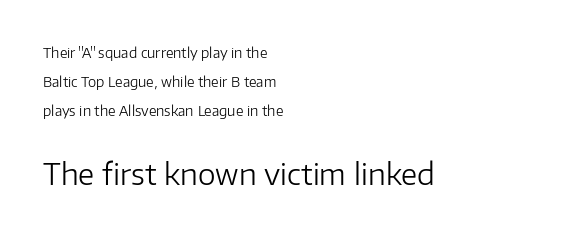
In terms of posture, this sample is upright. Two sizes are in play, and the larger belongs to the second block. Each letter keeps its own natural width here, so spacing adapts to shape. Lines of text with bare space underneath. The weight would be labelled regular, book, light, or lighter still.
